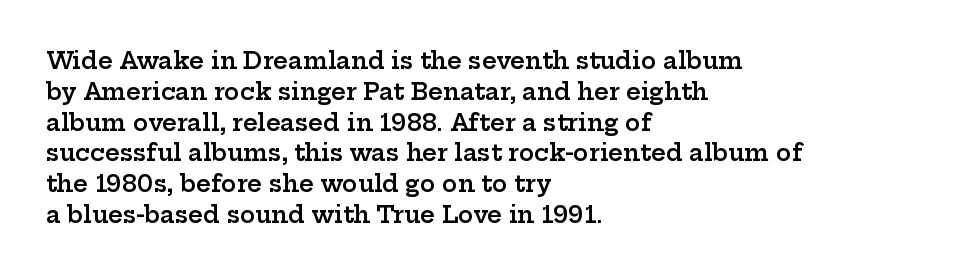
{"italic": "no", "bold": "semi", "underline": "no", "align": "left", "line_spacing": "normal", "line_spacing_ratio": 1.34, "letter_spacing": "normal", "letter_spacing_em": 0.0, "glyph_px": 23}
